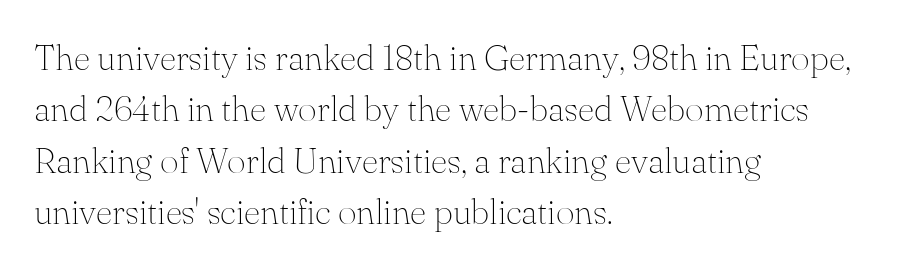
{"serif": "yes", "italic": "no", "bold": "no", "weight": "thin", "width": "normal", "stroke_contrast": "medium", "x_height": "small", "monospaced": "no", "underline": "no", "align": "left", "line_spacing": "normal", "line_spacing_ratio": 1.43, "letter_spacing": "normal", "letter_spacing_em": 0.0, "glyph_px": 36}
